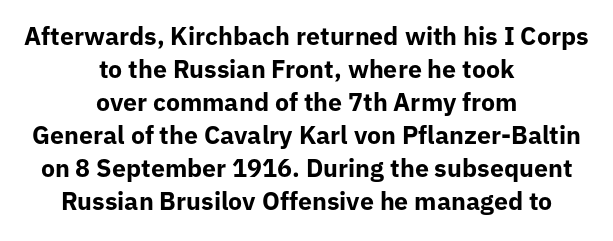
Q: Is the text bold? A: Yes.
Q: Is the text italic (slanted)? A: No, it is upright.
Q: Is the text underlined? A: No.
Q: How is the paragraph aligned? A: Centered.
Q: Is the spacing between letters normal or unusually wide? A: Normal.
Q: Is the spacing between lines tight, normal or loose? A: Normal.
